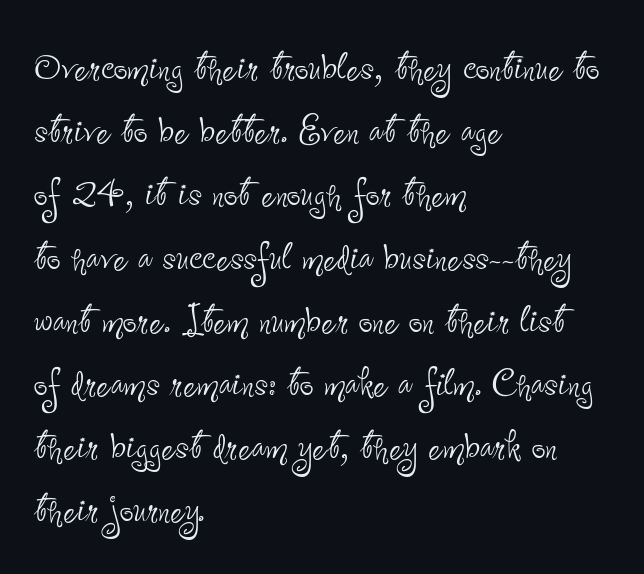
Q: Is the text bold? A: No.
Q: Is the text italic (slanted)? A: Yes.
Q: Is the typeface a serif or a sans-serif typeface? A: Sans-serif.
Q: Is the text underlined? A: No.
Q: How is the paragraph aligned? A: Left-aligned.
Q: Is the spacing between letters normal or unusually wide? A: Normal.
Q: Is the spacing between lines tight, normal or loose? A: Normal.
Q: Width (condensed, normal, or wide)? A: Condensed.
Q: Stroke contrast? A: Low.
Q: x-height? A: Small.
Q: Monospaced? A: No.
